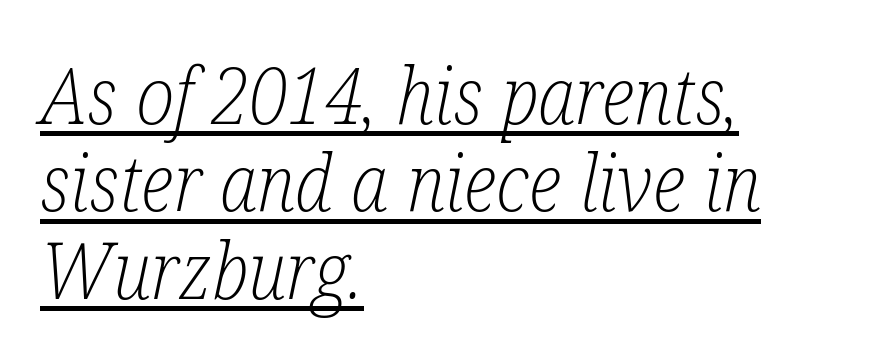
The image shows 78 px light, condensed serif type, italic (leaning right); set left-aligned, tight line spacing (1.12x), normal letter spacing, underlined; low stroke contrast and a medium x-height.
